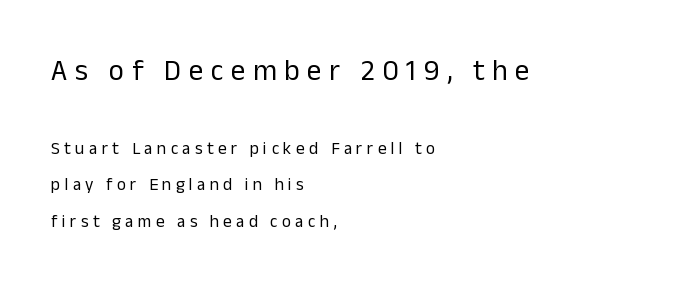
Q: Is the text bold? A: No.
Q: Is the text italic (slanted)? A: No, it is upright.
Q: Is the typeface a serif or a sans-serif typeface? A: Sans-serif.
Q: Is the text underlined? A: No.
Q: How is the paragraph aligned? A: Left-aligned.
Q: Is the spacing between letters normal or unusually wide? A: Unusually wide.
Q: Is the spacing between lines tight, normal or loose? A: Loose.
Q: Which block of text is set in a larger size, the first (top) or the second (bottom)? A: The first (top) one.
Q: Width (condensed, normal, or wide)? A: Normal.
Q: Stroke contrast? A: Low.
Q: x-height? A: Medium.
Q: Monospaced? A: No.
